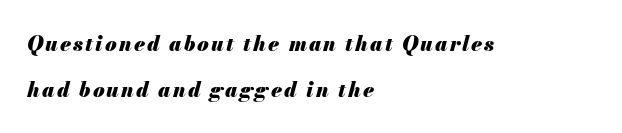
{"italic": "yes", "lean": "right", "slant_degrees": 13, "bold": "yes", "underline": "no", "align": "left", "line_spacing": "loose", "line_spacing_ratio": 2.18, "glyph_px": 21}
